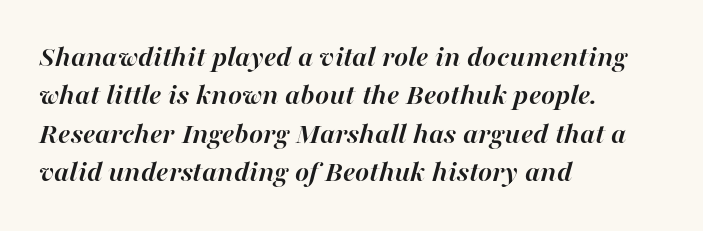
Q: Is the text bold? A: Yes.
Q: Is the text italic (slanted)? A: Yes, it leans right by about 16 degrees.
Q: Is the text underlined? A: No.
Q: How is the paragraph aligned? A: Left-aligned.
Q: Is the spacing between letters normal or unusually wide? A: Normal.
Q: Is the spacing between lines tight, normal or loose? A: Normal.
Q: Width (condensed, normal, or wide)? A: Normal.
Q: Stroke contrast? A: High.
Q: x-height? A: Medium.
Q: Monospaced? A: No.
